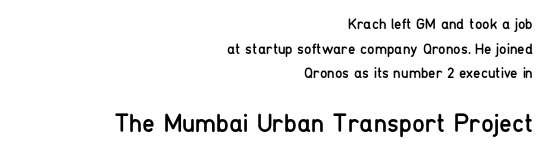
Q: Is the text bold? A: No.
Q: Is the text italic (slanted)? A: No, it is upright.
Q: Is the text underlined? A: No.
Q: How is the paragraph aligned? A: Right-aligned.
Q: Is the spacing between letters normal or unusually wide? A: Normal.
Q: Is the spacing between lines tight, normal or loose? A: Normal.
Q: Which block of text is set in a larger size, the first (top) or the second (bottom)? A: The second (bottom) one.
